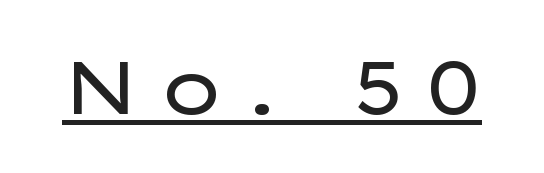
Q: Is the text bold? A: No.
Q: Is the text italic (slanted)? A: No, it is upright.
Q: Is the typeface a serif or a sans-serif typeface? A: Sans-serif.
Q: Is the text underlined? A: Yes.
Q: Is the spacing between letters normal or unusually wide? A: Unusually wide.
Q: Width (condensed, normal, or wide)? A: Wide.
Q: Stroke contrast? A: Low.
Q: x-height? A: Medium.
Q: Monospaced? A: No.
